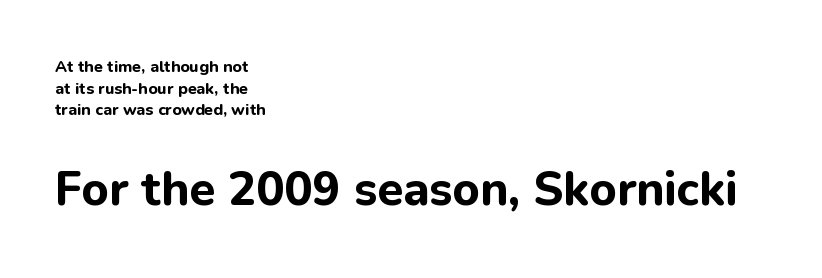
{"serif": "no", "italic": "no", "bold": "yes", "weight": "bold", "width": "normal", "stroke_contrast": "low", "x_height": "medium", "monospaced": "no", "underline": "no", "align": "left", "line_spacing": "normal", "line_spacing_ratio": 1.35, "letter_spacing": "normal", "letter_spacing_em": 0.0, "larger_block": "second", "size_ratio": 2.94, "glyph_px": 47}
